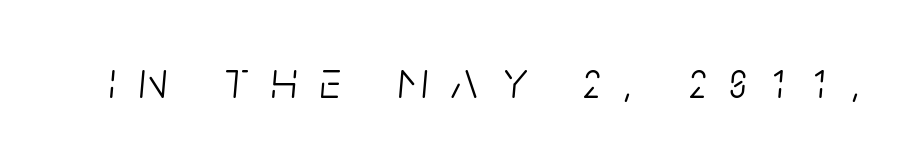
{"italic": "yes", "lean": "right", "slant_degrees": 5, "bold": "no", "weight": "light", "width": "condensed", "stroke_contrast": "low", "x_height": "large", "monospaced": "no", "underline": "no", "letter_spacing": "wide", "letter_spacing_em": 0.44, "glyph_px": 53}
